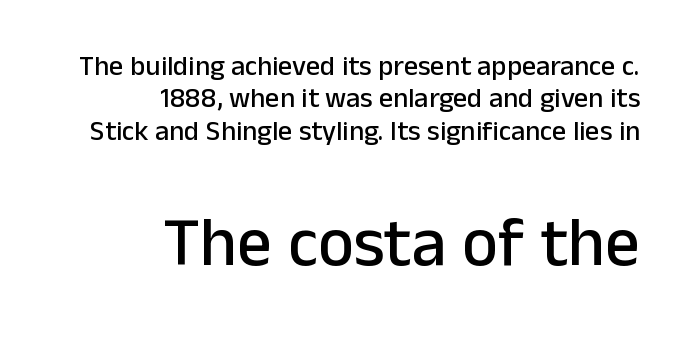
The image shows 69 px sans-serif type, upright; set right-aligned, line spacing 1.16x, normal letter spacing, not underlined; the second (bottom) block is 2.46x larger; low stroke contrast and a medium x-height.
